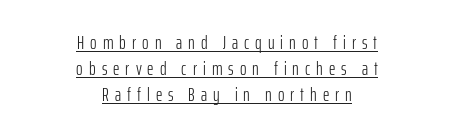
The image shows 20 px text type, upright; set centered, normal line spacing (1.3x), unusually wide letter spacing (+0.3 em), underlined.
